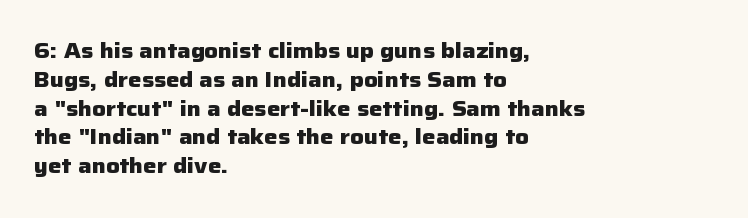
Q: Is the text bold? A: Yes.
Q: Is the text italic (slanted)? A: No, it is upright.
Q: Is the text underlined? A: No.
Q: How is the paragraph aligned? A: Left-aligned.
Q: Is the spacing between letters normal or unusually wide? A: Normal.
Q: Is the spacing between lines tight, normal or loose? A: Normal.
